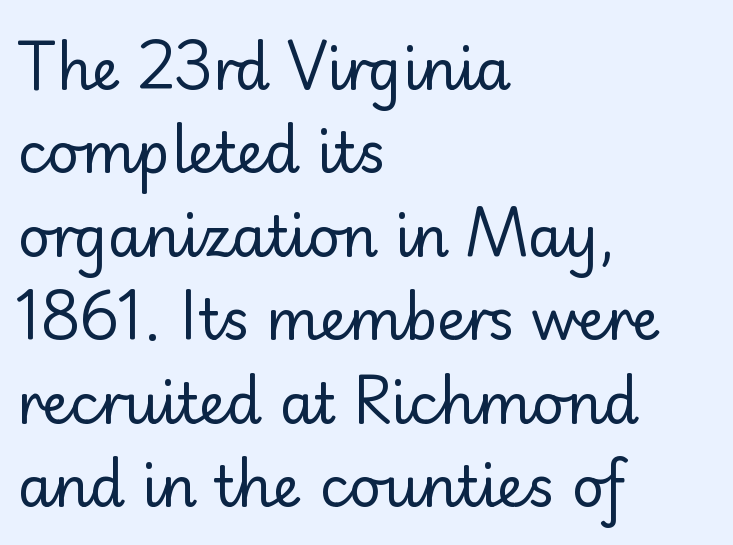
{"serif": "no", "italic": "no", "bold": "no", "weight": "regular", "width": "normal", "stroke_contrast": "low", "x_height": "small", "monospaced": "no", "underline": "no", "align": "left", "line_spacing": "normal", "line_spacing_ratio": 1.49, "letter_spacing": "normal", "letter_spacing_em": 0.0, "glyph_px": 56}
